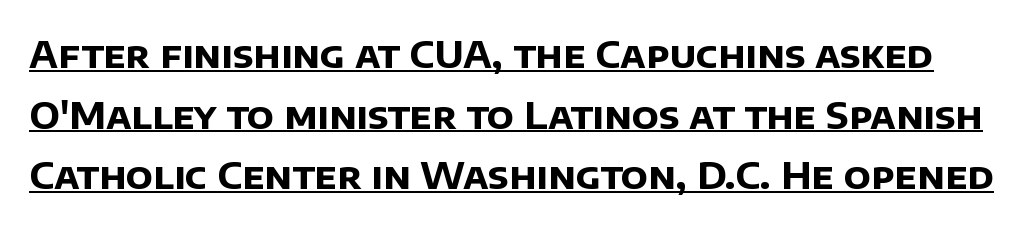
Q: Is the text bold? A: Yes.
Q: Is the typeface a serif or a sans-serif typeface? A: Sans-serif.
Q: Is the text underlined? A: Yes.
Q: Is the spacing between letters normal or unusually wide? A: Normal.
Q: Is the spacing between lines tight, normal or loose? A: Normal.
Q: Width (condensed, normal, or wide)? A: Normal.
Q: Stroke contrast? A: Low.
Q: x-height? A: Large.
Q: Monospaced? A: No.
